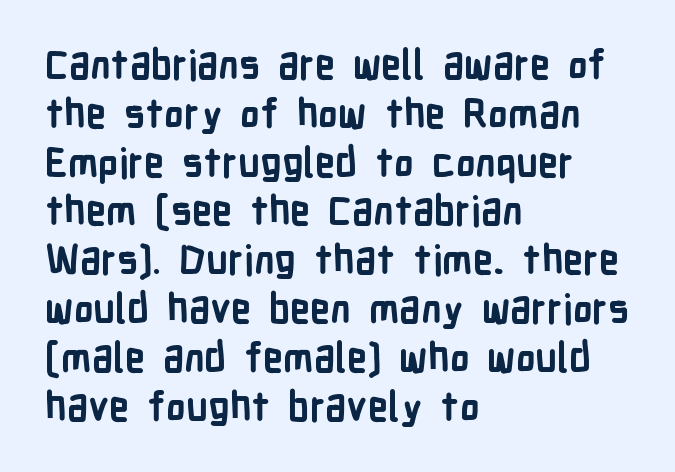
{"serif": "no", "italic": "no", "bold": "yes", "weight": "semibold", "width": "condensed", "stroke_contrast": "low", "x_height": "medium", "monospaced": "no", "underline": "no", "align": "left", "line_spacing_ratio": 1.22, "letter_spacing": "normal", "letter_spacing_em": 0.0, "glyph_px": 40}
